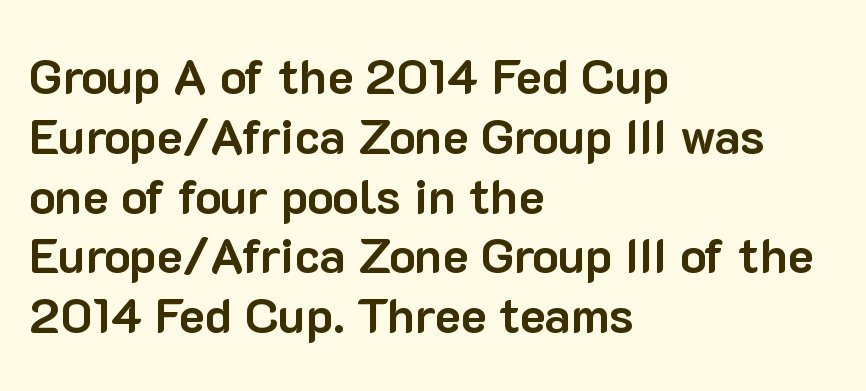
{"serif": "no", "italic": "no", "bold": "yes", "weight": "bold", "width": "normal", "stroke_contrast": "low", "x_height": "medium", "monospaced": "no", "underline": "no", "align": "left", "line_spacing_ratio": 1.22, "letter_spacing": "normal", "letter_spacing_em": 0.0, "glyph_px": 49}
